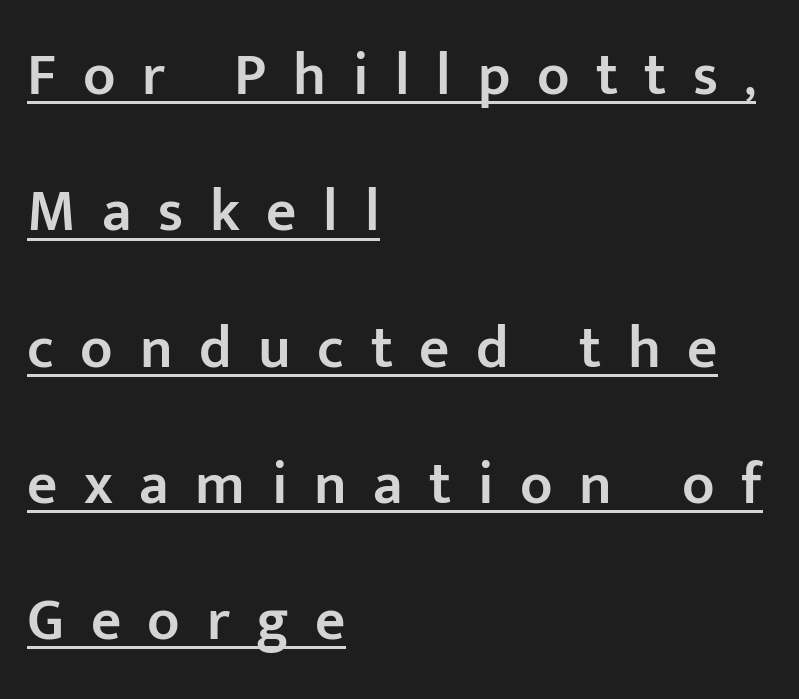
Typographically, this falls in the sans-serif category. A great deal of white space separates one row of letters from the next. A semibold gives these letters moderate extra thickness, short of bold. These lines are set flush left with a ragged right edge. Is there an underline? Yes — a line sits under the letters.
